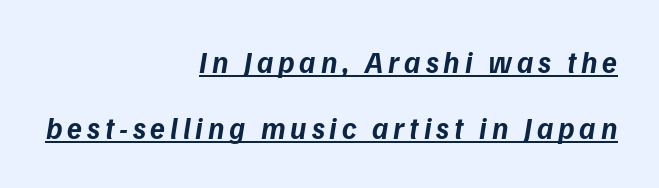
The image shows 30 px bold type, italic (leaning right); set right-aligned, loose line spacing (2.2x), underlined; low stroke contrast and a medium x-height.
